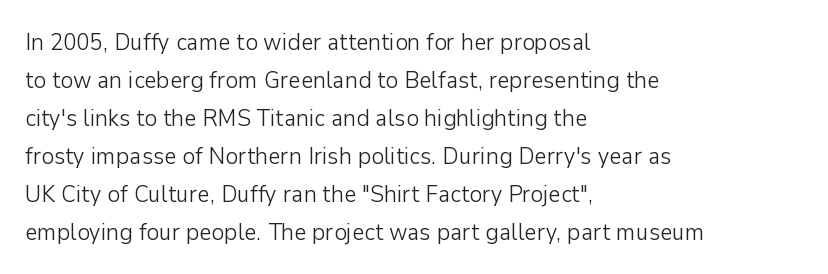
Q: Is the text bold? A: No.
Q: Is the text italic (slanted)? A: No, it is upright.
Q: Is the text underlined? A: No.
Q: How is the paragraph aligned? A: Left-aligned.
Q: Is the spacing between letters normal or unusually wide? A: Normal.
Q: Is the spacing between lines tight, normal or loose? A: Normal.
